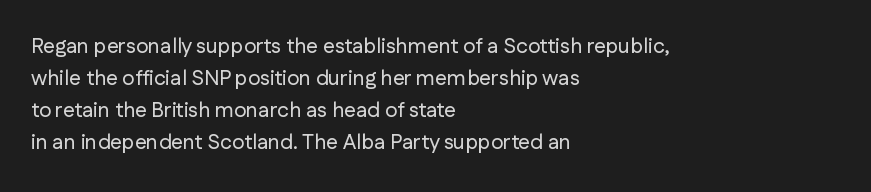
Q: Is the text italic (slanted)? A: No, it is upright.
Q: Is the text underlined? A: No.
Q: How is the paragraph aligned? A: Left-aligned.
Q: Is the spacing between letters normal or unusually wide? A: Normal.
Q: Is the spacing between lines tight, normal or loose? A: Normal.
